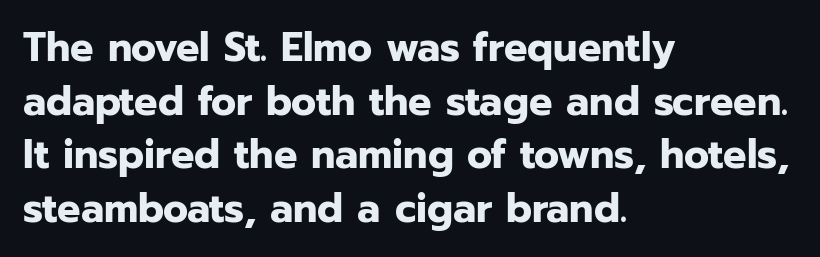
The image shows 41 px bold sans-serif type, upright; set left-aligned, normal line spacing (1.31x), normal letter spacing, not underlined; low stroke contrast and a medium x-height.
